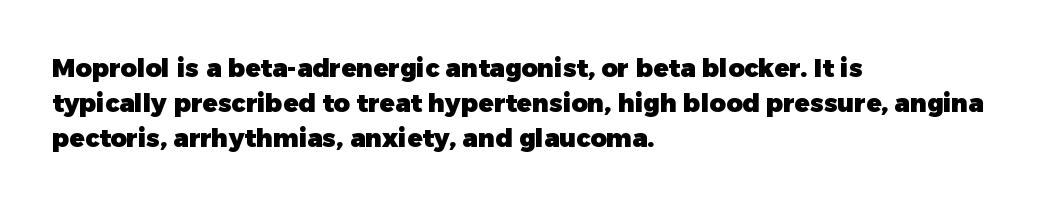
The image shows 25 px bold type, upright; set left-aligned, normal line spacing (1.4x), normal letter spacing, not underlined.
